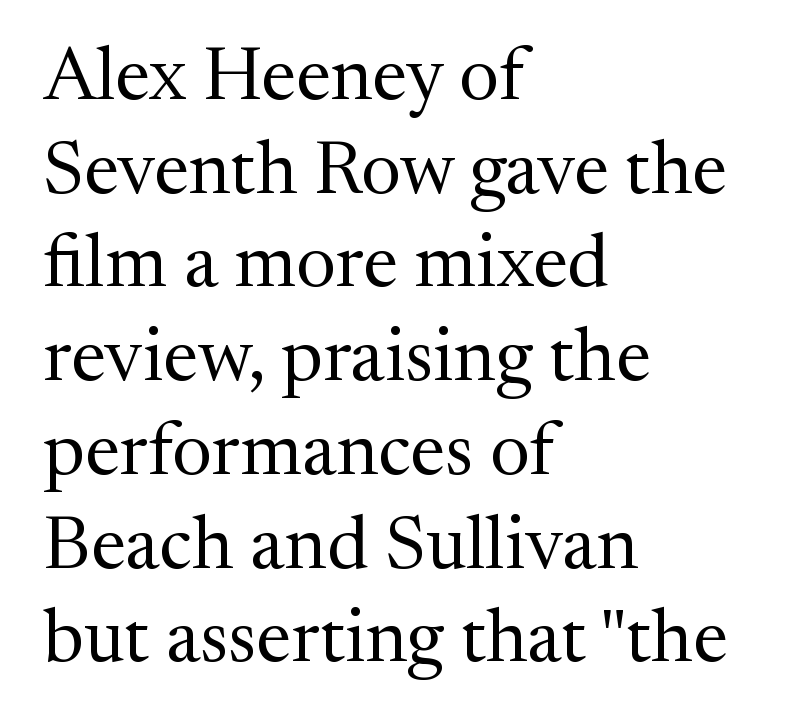
The image shows 75 px regular-weight serif type, upright; set left-aligned, normal line spacing (1.25x), normal letter spacing, not underlined; medium stroke contrast and a medium x-height.
